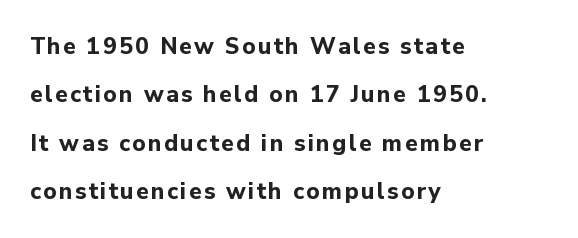
The image shows 23 px bold type, upright; set left-aligned, loose line spacing (2.1x), not underlined.
